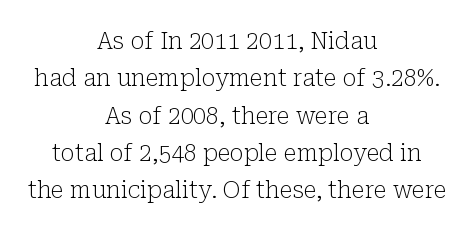
The type sits square on the baseline with zero lean. The text block is weighted toward neither margin, spreading evenly from the middle. The font is comparable to plain body text, perhaps lighter. The rendering keeps characters at their native spacing. Plain, unruled lines of type. Each new line begins a customary step beneath the previous one.
